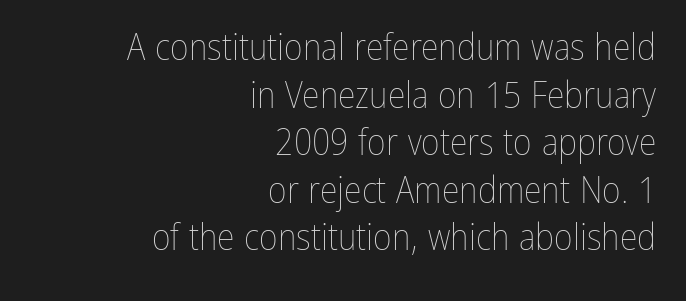
The image shows 36 px thin, condensed type, upright; set right-aligned, normal line spacing (1.32x), normal letter spacing, not underlined; low stroke contrast and a medium x-height.
